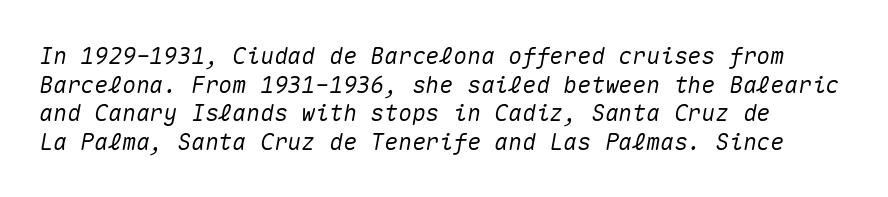
Has an underline been added? It has not. The horizontal fit of the characters is conventional and even. The letters are slanted; this is an italic face.
